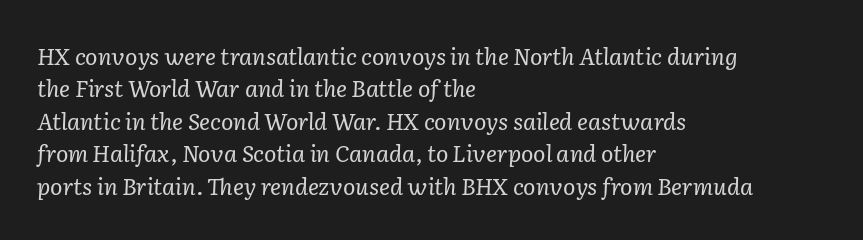
The image shows 23 px text type, italic (leaning right); set left-aligned, normal line spacing (1.41x), normal letter spacing, not underlined.
